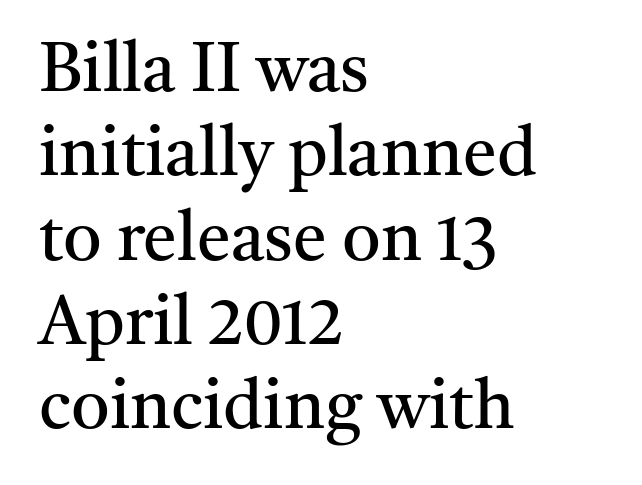
Characters follow at the spacing the type designer built in. The rendering anchors every line to the left-hand side. Counters stay open thanks to moderate or lighter strokes. Words float on clear page, feet unadorned. No italicization has been applied; the sample stays upright.
